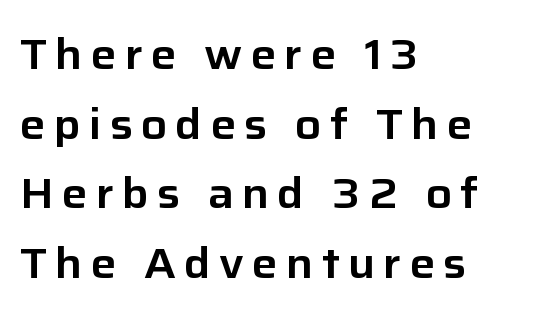
Q: Is the text italic (slanted)? A: No, it is upright.
Q: Is the typeface a serif or a sans-serif typeface? A: Sans-serif.
Q: Is the text underlined? A: No.
Q: How is the paragraph aligned? A: Left-aligned.
Q: Is the spacing between lines tight, normal or loose? A: Normal.
Q: Width (condensed, normal, or wide)? A: Normal.
Q: Stroke contrast? A: Low.
Q: x-height? A: Medium.
Q: Monospaced? A: No.
